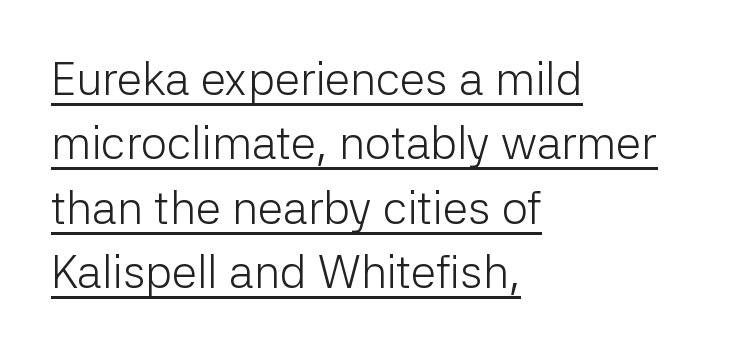
{"serif": "no", "italic": "no", "bold": "no", "weight": "light", "width": "normal", "stroke_contrast": "low", "x_height": "medium", "monospaced": "no", "underline": "yes", "align": "left", "line_spacing": "normal", "line_spacing_ratio": 1.4, "letter_spacing": "normal", "letter_spacing_em": 0.0, "glyph_px": 46}
